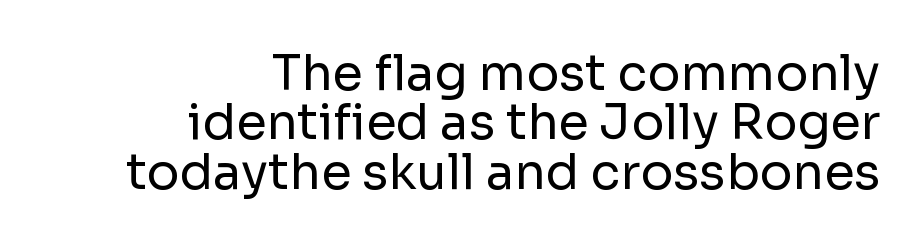
The image shows 49 px regular-weight sans-serif type, upright; set right-aligned, tight line spacing (1.01x), normal letter spacing, not underlined; low stroke contrast and a medium x-height.
